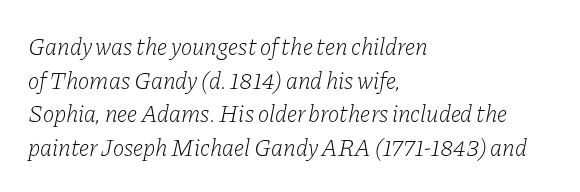
{"italic": "yes", "lean": "right", "slant_degrees": 11, "bold": "no", "underline": "no", "align": "left", "line_spacing": "normal", "line_spacing_ratio": 1.4, "letter_spacing": "normal", "letter_spacing_em": 0.0, "glyph_px": 24}
